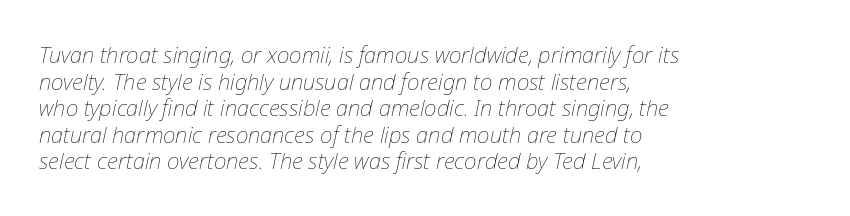
No extra tracking has been applied to these lines. A quiet, ordinary-to-light weight characterises the typeface. Bare-footed words on every line. Leftover space on each line is placed entirely after the last word. If you drew a line through each stem, it would be angled.
